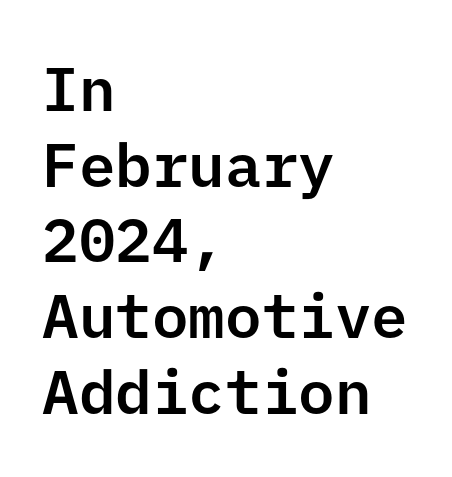
{"serif": "no", "italic": "no", "width": "normal", "stroke_contrast": "low", "x_height": "medium", "underline": "no", "align": "left", "line_spacing_ratio": 1.24, "letter_spacing": "normal", "letter_spacing_em": 0.0, "glyph_px": 61}
